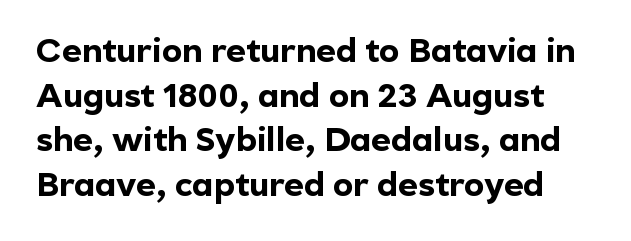
{"serif": "no", "italic": "no", "bold": "yes", "weight": "bold", "width": "normal", "x_height": "medium", "monospaced": "no", "underline": "no", "line_spacing": "normal", "line_spacing_ratio": 1.31, "letter_spacing": "normal", "letter_spacing_em": 0.0, "glyph_px": 34}
